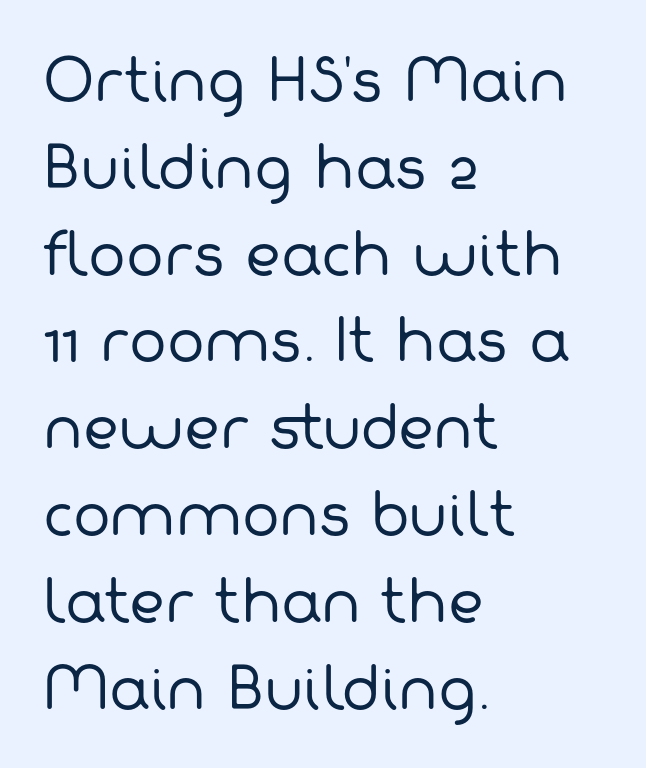
{"serif": "no", "bold": "no", "weight": "regular", "width": "normal", "stroke_contrast": "low", "x_height": "medium", "monospaced": "no", "underline": "no", "align": "left", "line_spacing": "normal", "line_spacing_ratio": 1.55, "letter_spacing": "normal", "letter_spacing_em": 0.0, "glyph_px": 56}
